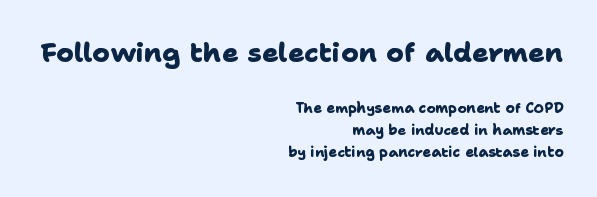
Every row of glyphs terminates at an identical x-position on the right. The first block has been scaled up relative to the second. Interline gaps are of average width in this sample. The tracking reads as untouched default to a designer's eye. Rule under the text: the space is simply empty. Stroke thickness is high; the sample reads as a true bold.
